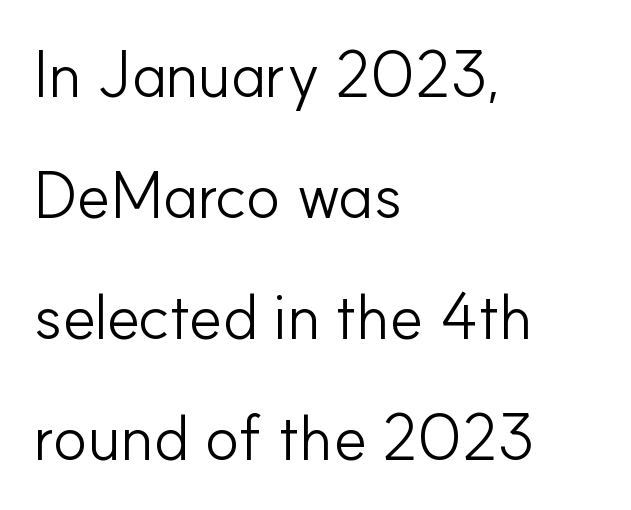
The letters carry no serifs — their stems end cleanly without finishing strokes. Heft: none added — not bold. Every character sits straight up, as roman type does. Do the characters align in a grid? No, the font is proportional.
